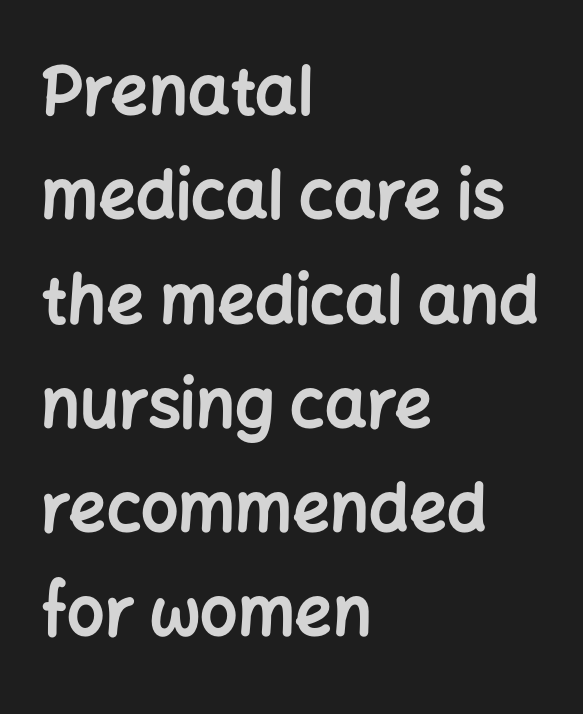
The image shows 66 px bold sans-serif type, upright; set left-aligned, normal line spacing (1.58x), normal letter spacing, not underlined; low stroke contrast and a medium x-height.
